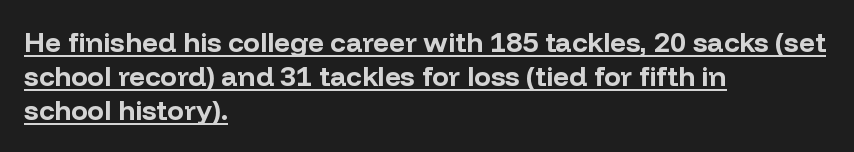
The letters carry no serifs — their stems end cleanly without finishing strokes. The text block is weighted toward the left margin, trailing off unevenly rightward. The sample has been set heavy, in full bold. Like a heading marked for emphasis, these lines bear an underscore.
